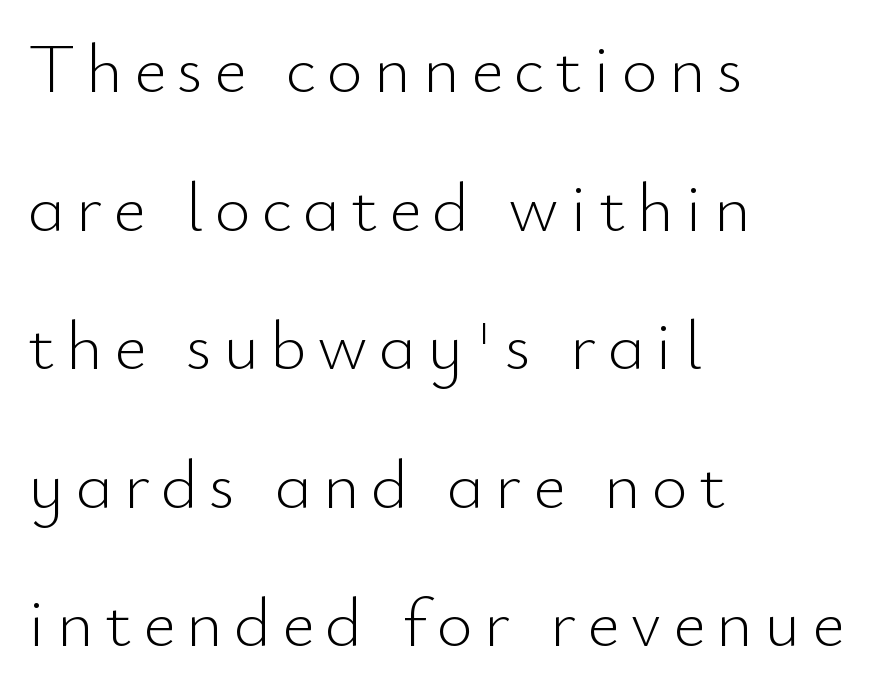
{"serif": "no", "italic": "no", "bold": "no", "weight": "light", "width": "normal", "stroke_contrast": "low", "x_height": "small", "monospaced": "no", "underline": "no", "align": "left", "line_spacing": "loose", "line_spacing_ratio": 1.98, "glyph_px": 70}
